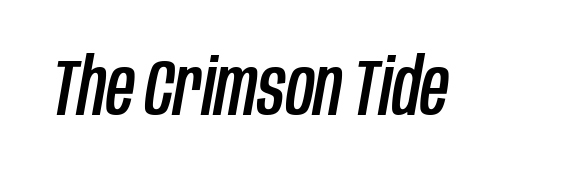
Q: Is the text italic (slanted)? A: Yes, it leans right by about 10 degrees.
Q: Is the text underlined? A: No.
Q: Is the spacing between letters normal or unusually wide? A: Normal.
Q: Width (condensed, normal, or wide)? A: Condensed.
Q: Stroke contrast? A: Low.
Q: x-height? A: Large.
Q: Monospaced? A: No.
